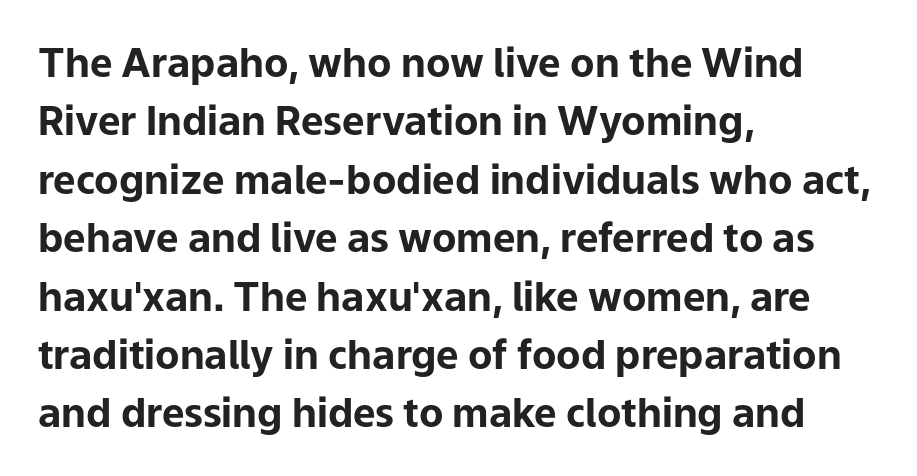
The compositor pushed each line to the left boundary. Caption: standard tracking, unaltered. A clean baseline with only descenders dipping below it. Varying glyph widths throughout — classic text-font behaviour. Reading down the column, the eye jumps a familiar distance to each next line. A dark, heavy texture on the line: the type is bold.
